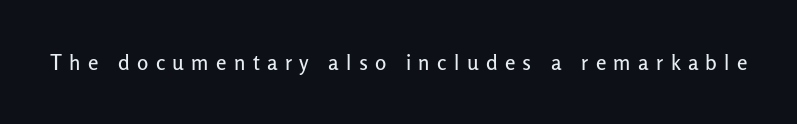
This sample uses an upright cut, with every glyph sitting square on the baseline. The space directly below the letters is spotless. Honestly, the letter spacing is so wide it's the main thing you notice.
